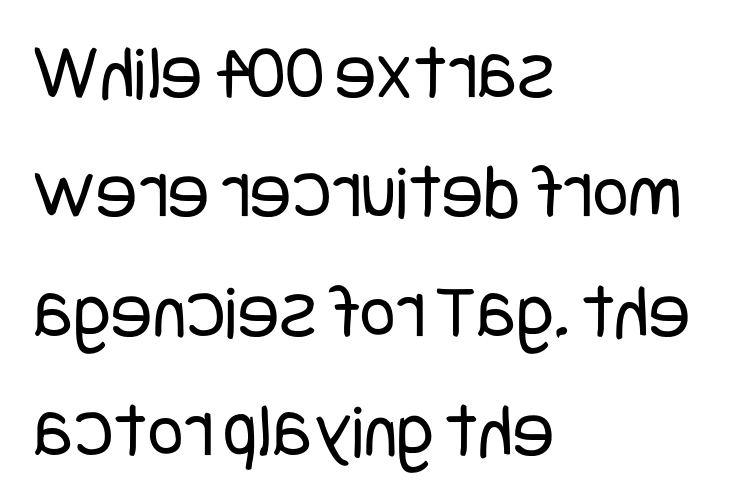
{"serif": "no", "italic": "no", "bold": "no", "weight": "regular", "width": "condensed", "stroke_contrast": "low", "x_height": "large", "underline": "no", "align": "left", "line_spacing": "normal", "line_spacing_ratio": 1.53, "letter_spacing": "normal", "letter_spacing_em": 0.0, "glyph_px": 78}
